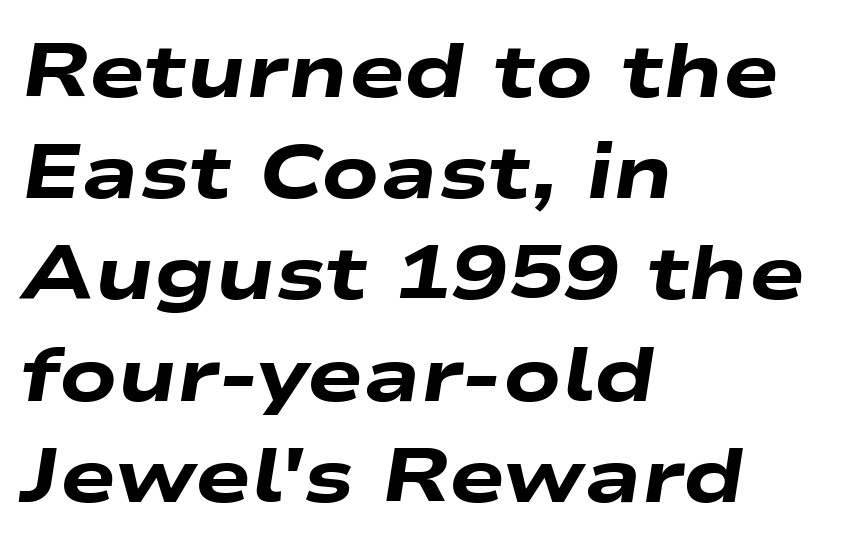
The paragraph has a hard left edge and a soft right edge. The line-height multiplier appears to be the usual default. Heft: maximum for text — a bold. The axis of the letterforms is tilted away from vertical. Letter spacing: default. Is this a fixed-width face? No — the glyphs have proportional, varying widths.
